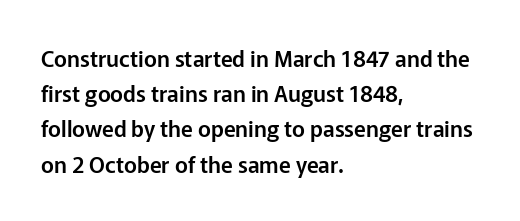
Q: Is the text italic (slanted)? A: No, it is upright.
Q: Is the text underlined? A: No.
Q: How is the paragraph aligned? A: Left-aligned.
Q: Is the spacing between letters normal or unusually wide? A: Normal.
Q: Is the spacing between lines tight, normal or loose? A: Normal.
